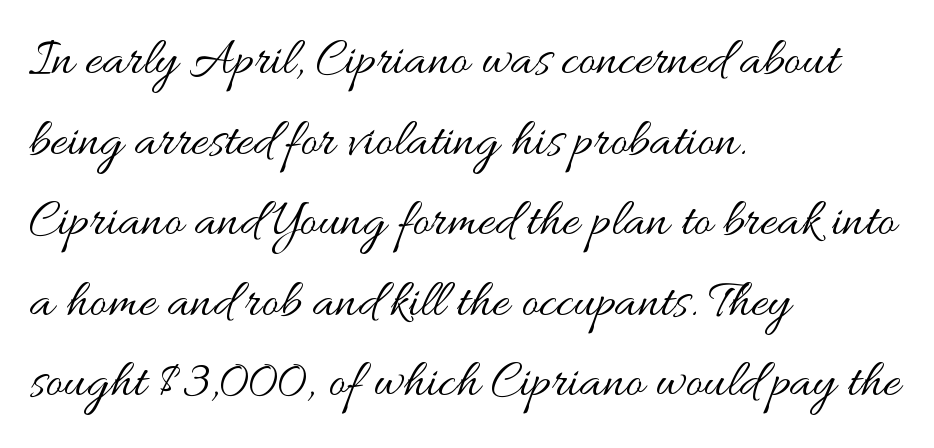
Q: Is the text bold? A: No.
Q: Is the text italic (slanted)? A: Yes.
Q: Is the text underlined? A: No.
Q: How is the paragraph aligned? A: Left-aligned.
Q: Is the spacing between letters normal or unusually wide? A: Normal.
Q: Is the spacing between lines tight, normal or loose? A: Normal.
Q: Width (condensed, normal, or wide)? A: Wide.
Q: Stroke contrast? A: Medium.
Q: x-height? A: Small.
Q: Monospaced? A: No.
